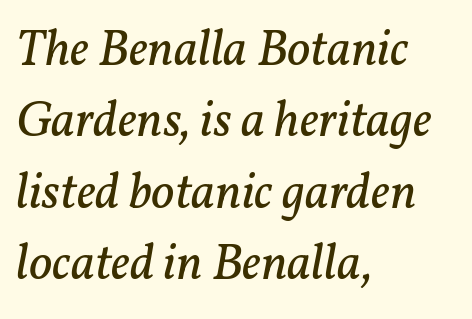
The image shows 51 px regular-weight serif type, italic (leaning right); set left-aligned, normal line spacing (1.4x), normal letter spacing, not underlined; low stroke contrast and a medium x-height.
